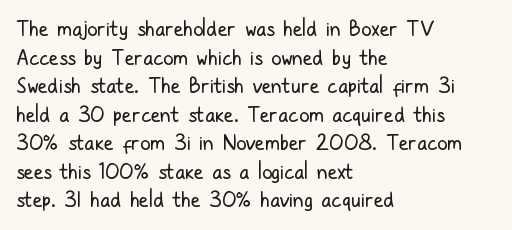
{"italic": "no", "bold": "no", "underline": "no", "align": "left", "line_spacing": "normal", "line_spacing_ratio": 1.36, "letter_spacing": "normal", "letter_spacing_em": 0.0, "glyph_px": 21}
